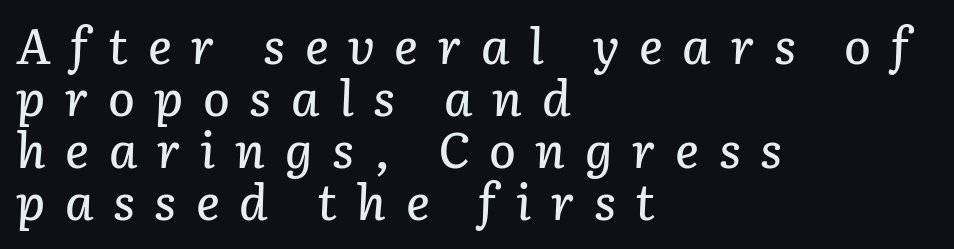
The vertical gap from one line to the next is small. A typesetter would call this heavily tracked-out type. The lines are quadded left. Spacing verdict: proportional, widths tailored to each character.
